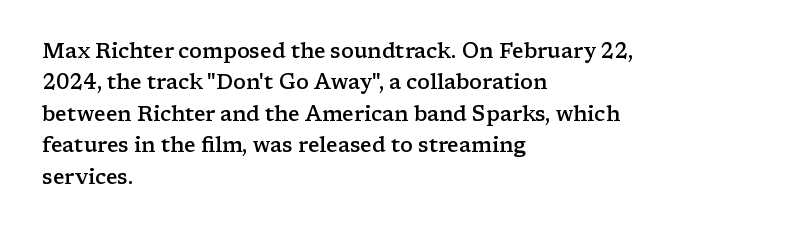
The image shows 21 px text type, upright; set left-aligned, normal line spacing (1.5x), normal letter spacing, not underlined.
